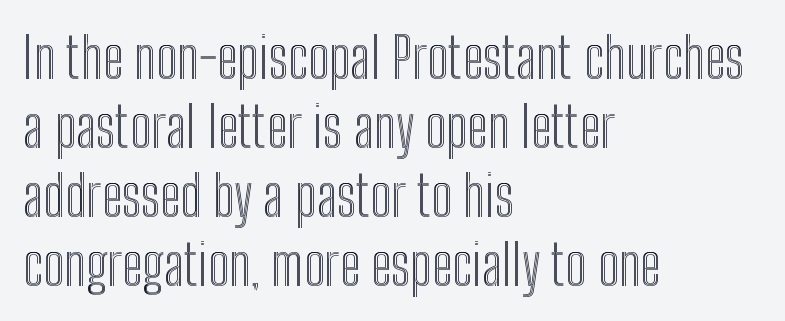
Q: Is the text italic (slanted)? A: No, it is upright.
Q: Is the text underlined? A: No.
Q: How is the paragraph aligned? A: Left-aligned.
Q: Is the spacing between letters normal or unusually wide? A: Normal.
Q: Width (condensed, normal, or wide)? A: Condensed.
Q: x-height? A: Medium.
Q: Monospaced? A: No.
